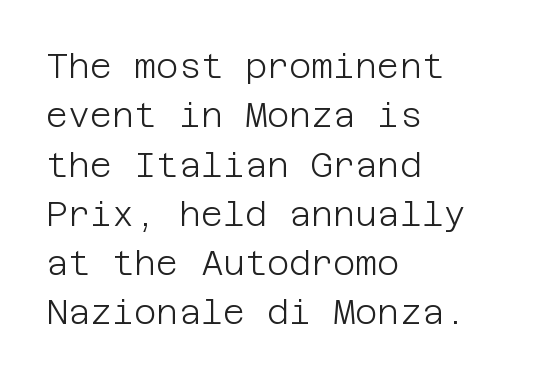
Honestly, the row spacing looks completely unremarkable. Tracking value appears to be zero — textbook default spacing. This is sans-serif lettering, the kind often seen on screens and signage. In CSS terms this would be text-align: left. Words float on clear page, feet unadorned.
